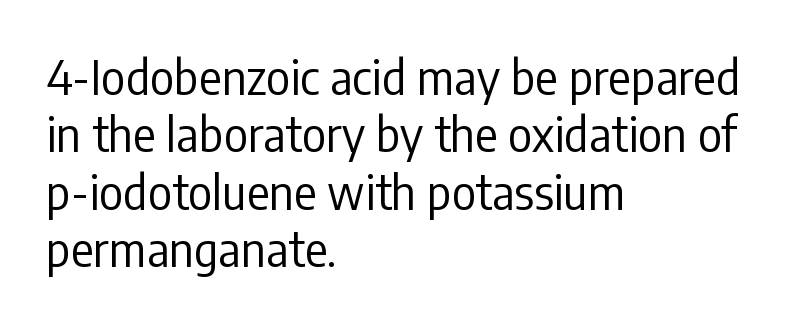
Q: Is the text bold? A: No.
Q: Is the text italic (slanted)? A: No, it is upright.
Q: Is the typeface a serif or a sans-serif typeface? A: Sans-serif.
Q: Is the text underlined? A: No.
Q: How is the paragraph aligned? A: Left-aligned.
Q: Is the spacing between letters normal or unusually wide? A: Normal.
Q: Width (condensed, normal, or wide)? A: Condensed.
Q: Stroke contrast? A: Low.
Q: x-height? A: Medium.
Q: Monospaced? A: No.
